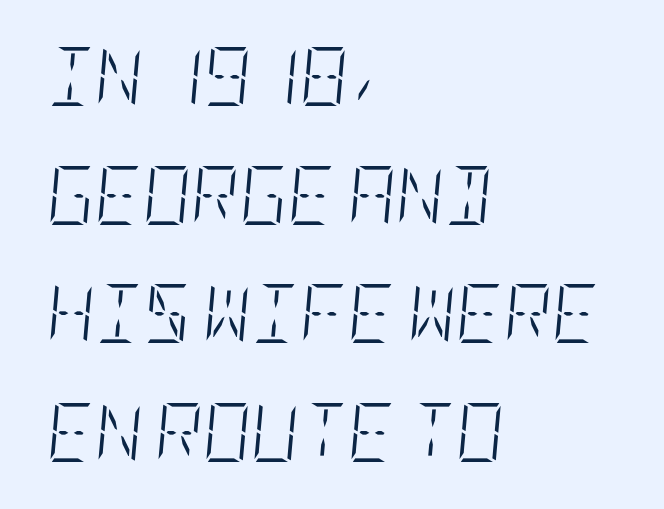
Q: Is the text bold? A: No.
Q: Is the text italic (slanted)? A: Yes, it leans right by about 5 degrees.
Q: Is the text underlined? A: No.
Q: How is the paragraph aligned? A: Left-aligned.
Q: Is the spacing between letters normal or unusually wide? A: Normal.
Q: Is the spacing between lines tight, normal or loose? A: Loose.
Q: Width (condensed, normal, or wide)? A: Condensed.
Q: Stroke contrast? A: Low.
Q: x-height? A: Large.
